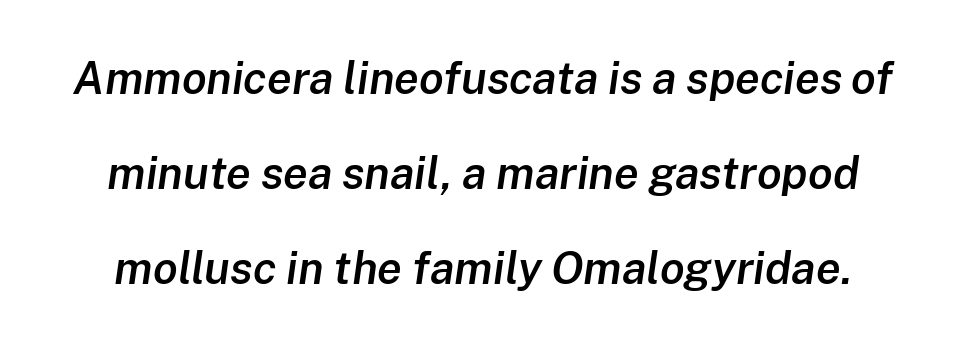
The image shows 45 px semibold type, italic (leaning right); set loose line spacing (2.11x), normal letter spacing, not underlined; low stroke contrast and a medium x-height.
